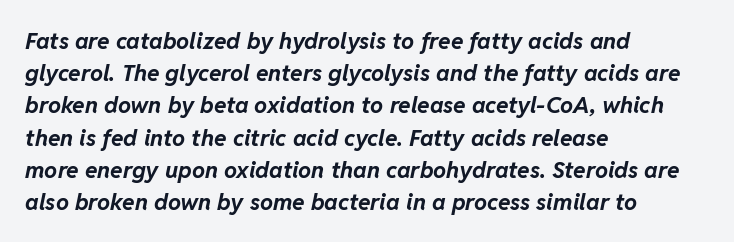
The image shows 23 px bold type, italic (leaning right); set left-aligned, normal line spacing (1.4x), normal letter spacing, not underlined.
